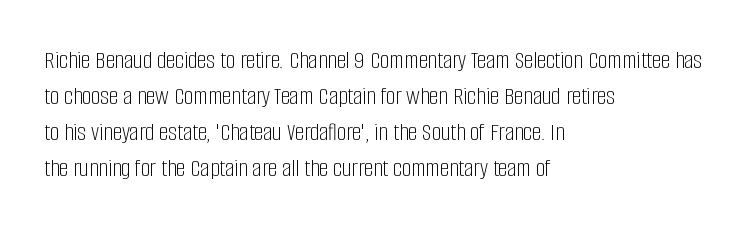
{"italic": "no", "bold": "no", "underline": "no", "align": "left", "line_spacing": "normal", "line_spacing_ratio": 1.38, "letter_spacing": "normal", "letter_spacing_em": 0.0, "glyph_px": 26}
